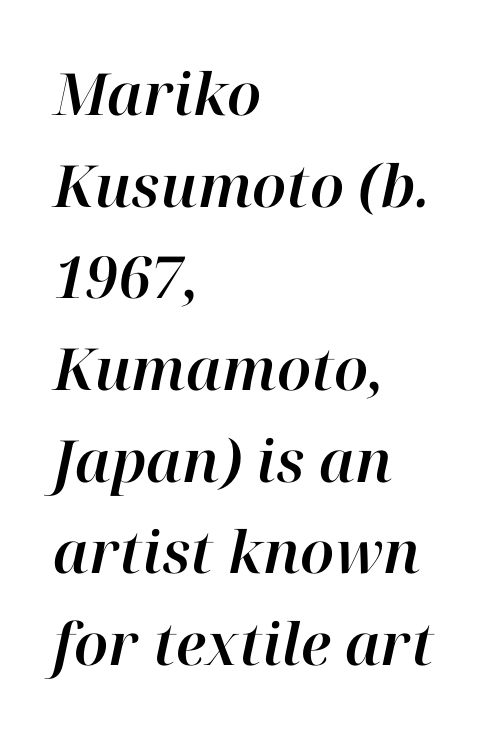
The image shows 58 px text type, italic (leaning right); set left-aligned, normal line spacing (1.58x), normal letter spacing, not underlined; high stroke contrast and a medium x-height.
